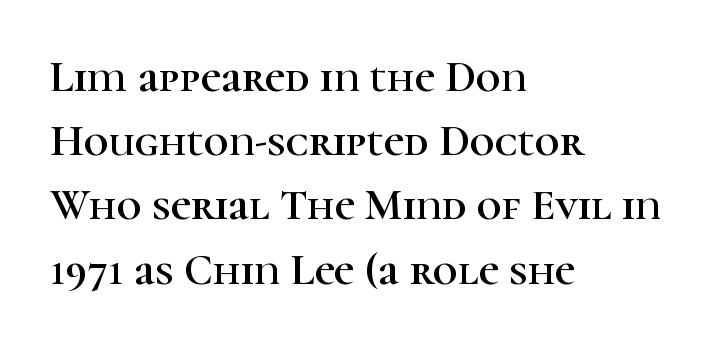
The letters advance in unequal steps, a hallmark of proportional type. The face used here is rendered with its standard letterfit. I'd call this a serif setting — the letters wear small feet. A roman cut, with each character standing at attention. Teacher's note: observe the even left margin — that is flush-left alignment.
